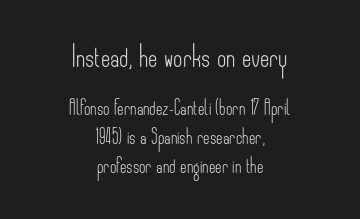
Any mark beneath the type? The region is blank. The weight tops out at a normal text grade. Alignment: centered. Loosely led — the rows are spread out. The rendering keeps characters at their native spacing.
